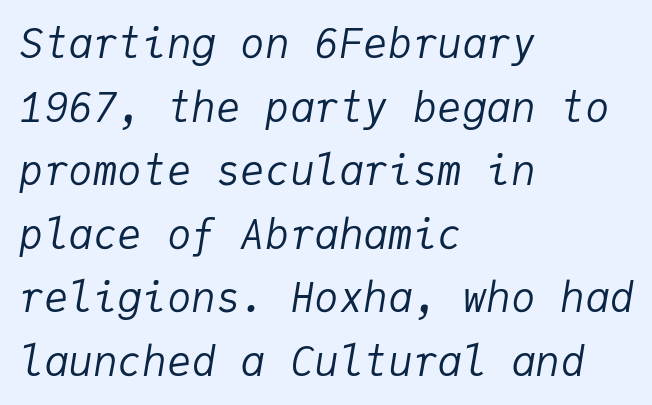
Q: Is the text bold? A: No.
Q: Is the text italic (slanted)? A: Yes, it leans right by about 9 degrees.
Q: Is the text underlined? A: No.
Q: How is the paragraph aligned? A: Left-aligned.
Q: Is the spacing between letters normal or unusually wide? A: Normal.
Q: Is the spacing between lines tight, normal or loose? A: Normal.
Q: Width (condensed, normal, or wide)? A: Normal.
Q: Stroke contrast? A: Low.
Q: x-height? A: Medium.
Q: Monospaced? A: Yes.
